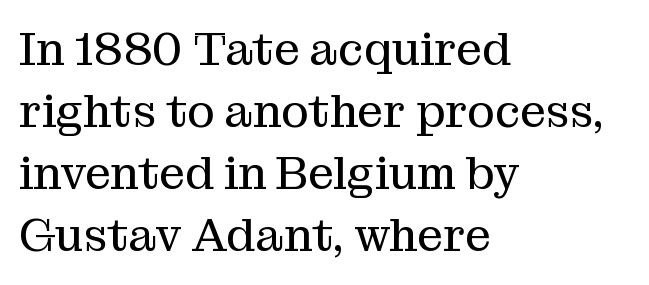
{"serif": "yes", "italic": "no", "bold": "no", "weight": "regular", "width": "normal", "stroke_contrast": "medium", "x_height": "medium", "monospaced": "no", "underline": "no", "align": "left", "line_spacing": "normal", "line_spacing_ratio": 1.35, "letter_spacing": "normal", "letter_spacing_em": 0.0, "glyph_px": 46}
